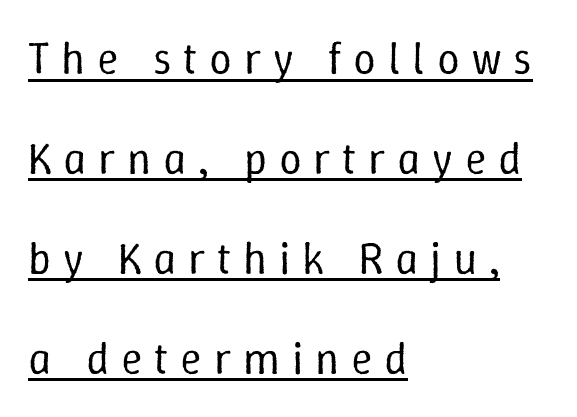
The image shows 45 px regular-weight type, upright; set left-aligned, loose line spacing (2.22x), unusually wide letter spacing (+0.26 em), underlined; low stroke contrast and a medium x-height.
